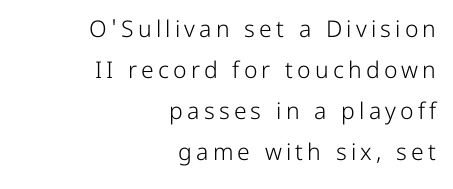
Unmarked baselines from the first word to the last. This reads as an unemphasized weight, regular at the heaviest. One-word summary of the alignment: right. Vertical strokes here are truly vertical.
